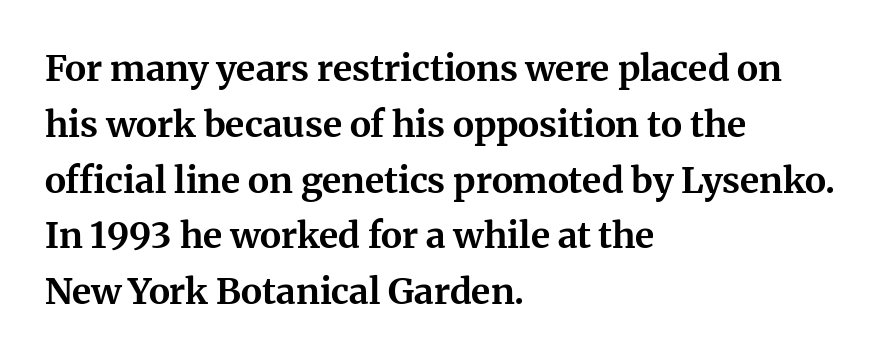
The designer went with a serif here, giving each stem small feet. Do the letters lean? They stand straight. Which margin do the lines hug? The left one — the right edge is uneven. Inter-character spacing is left at the font's built-in metrics. Words float on clear page, feet unadorned.
